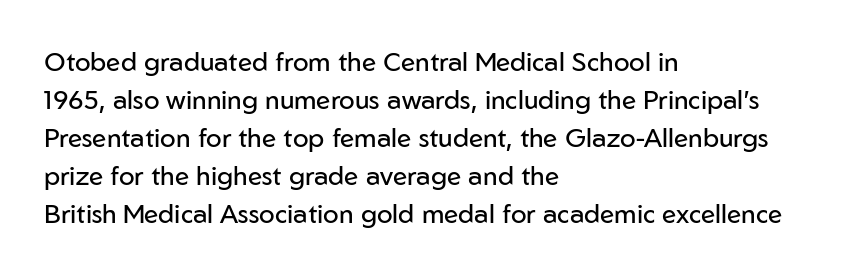
{"italic": "no", "bold": "no", "underline": "no", "align": "left", "line_spacing": "normal", "line_spacing_ratio": 1.46, "letter_spacing": "normal", "letter_spacing_em": 0.0, "glyph_px": 26}
